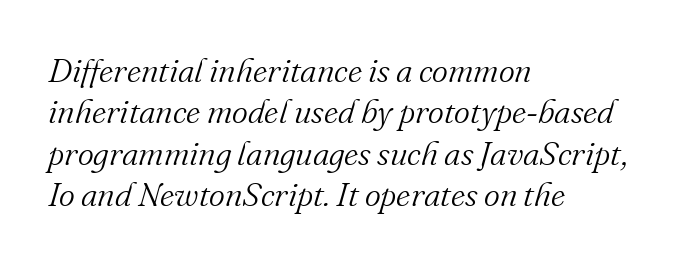
Q: Is the text bold? A: No.
Q: Is the text italic (slanted)? A: Yes, it leans right by about 16 degrees.
Q: Is the typeface a serif or a sans-serif typeface? A: Serif.
Q: Is the text underlined? A: No.
Q: How is the paragraph aligned? A: Left-aligned.
Q: Is the spacing between letters normal or unusually wide? A: Normal.
Q: Width (condensed, normal, or wide)? A: Normal.
Q: Stroke contrast? A: Medium.
Q: x-height? A: Small.
Q: Monospaced? A: No.
